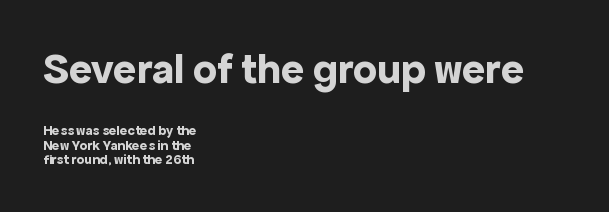
The image shows 43 px bold sans-serif type, upright; set left-aligned, tight line spacing (1.04x), normal letter spacing, not underlined; the first (top) block is 3.07x larger; a medium x-height.
